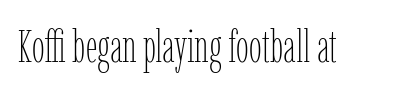
The typography opts for an upright posture over an oblique one. The characters are drawn with everyday or finer stroke widths. Tracking here is standard; glyphs follow each other at the usual distance. The passage shown is typed in a proportional face where columns would drift. Check the space under the baseline: it is left empty.
